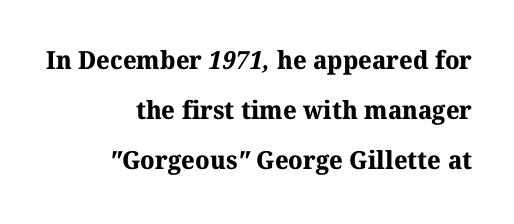
{"bold": "yes", "underline": "no", "align": "right", "line_spacing": "loose", "line_spacing_ratio": 2.0, "letter_spacing": "normal", "letter_spacing_em": 0.0, "glyph_px": 25}
